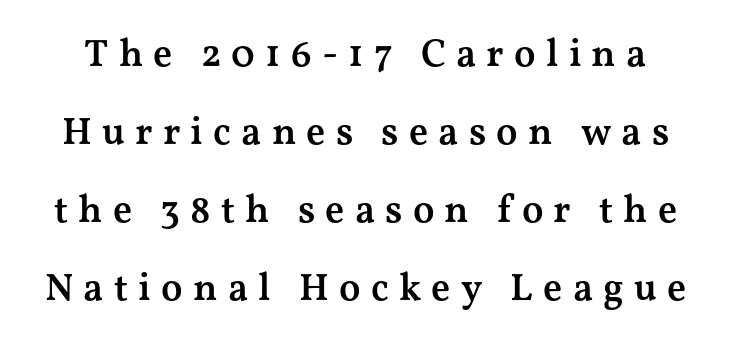
Q: Is the text bold? A: Semi-bold.
Q: Is the text italic (slanted)? A: No, it is upright.
Q: Is the typeface a serif or a sans-serif typeface? A: Serif.
Q: Is the text underlined? A: No.
Q: Is the spacing between letters normal or unusually wide? A: Unusually wide.
Q: Is the spacing between lines tight, normal or loose? A: Loose.
Q: Width (condensed, normal, or wide)? A: Wide.
Q: Stroke contrast? A: Medium.
Q: x-height? A: Medium.
Q: Monospaced? A: No.
